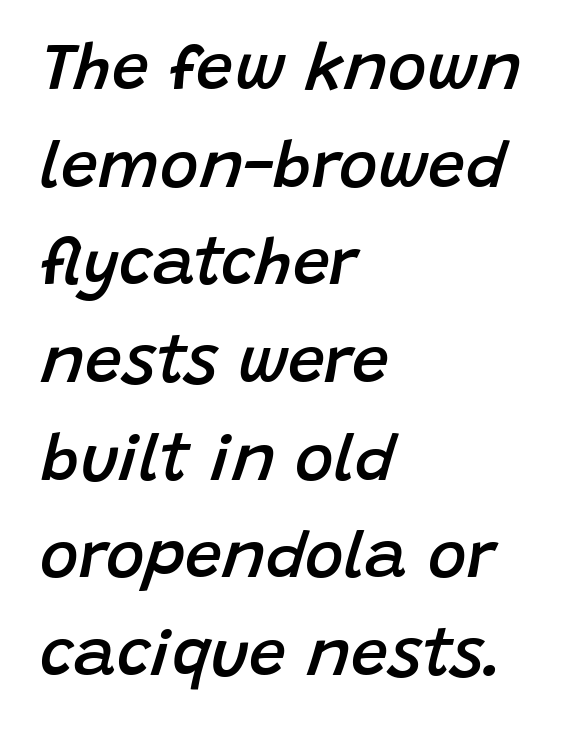
The image shows 66 px semibold type, italic (leaning right); set left-aligned, normal line spacing (1.48x), normal letter spacing, not underlined; low stroke contrast and a large x-height.
